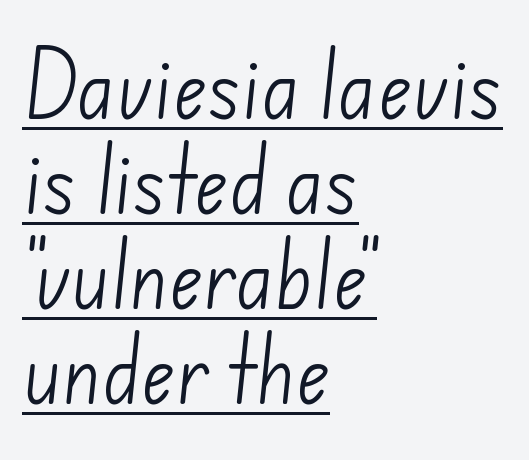
The image shows 73 px light sans-serif type; set left-aligned, normal line spacing (1.3x), normal letter spacing, underlined; low stroke contrast and a small x-height.
